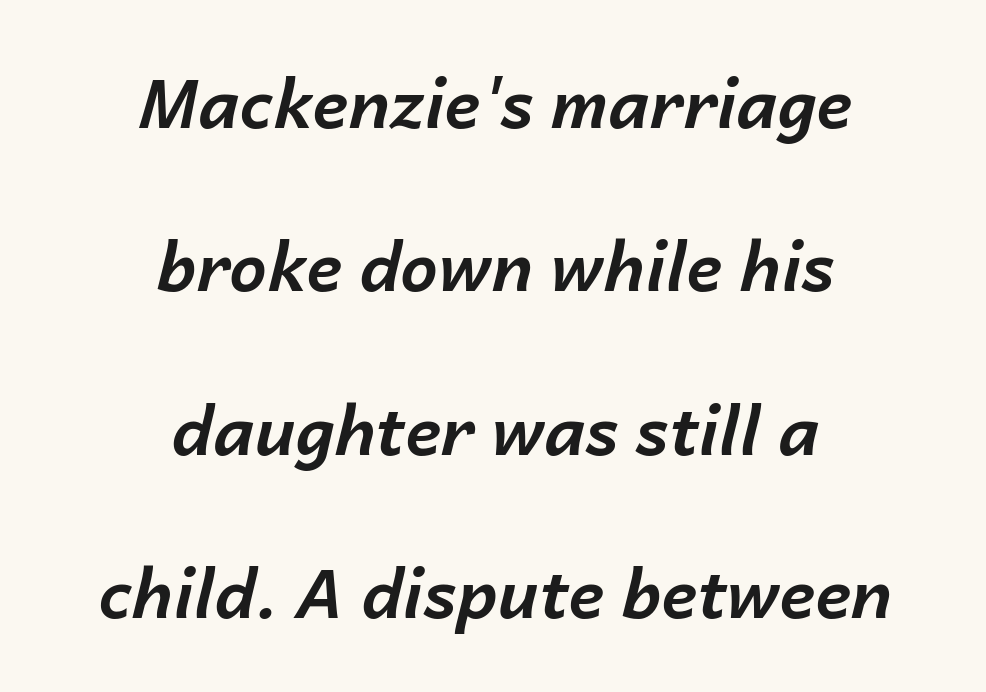
The image shows 67 px bold type, italic (leaning right); set centered, loose line spacing (2.44x), normal letter spacing, not underlined; low stroke contrast and a medium x-height.
